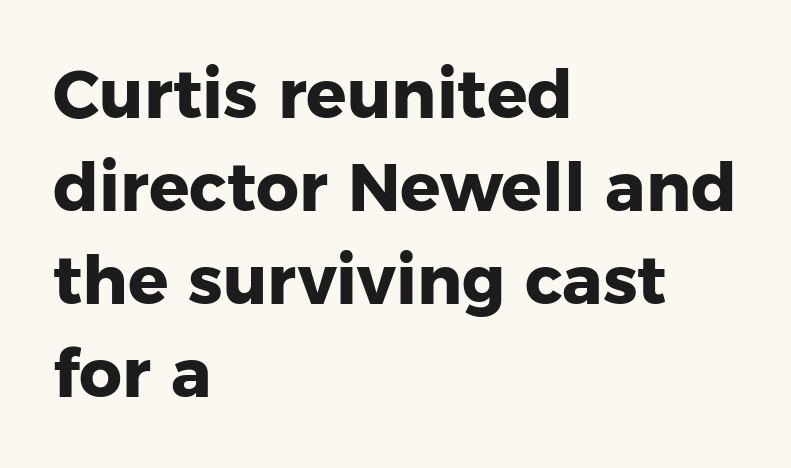
Q: Is the text bold? A: Yes.
Q: Is the text italic (slanted)? A: No, it is upright.
Q: Is the typeface a serif or a sans-serif typeface? A: Sans-serif.
Q: Is the text underlined? A: No.
Q: How is the paragraph aligned? A: Left-aligned.
Q: Is the spacing between letters normal or unusually wide? A: Normal.
Q: Is the spacing between lines tight, normal or loose? A: Normal.
Q: Width (condensed, normal, or wide)? A: Normal.
Q: Stroke contrast? A: Low.
Q: x-height? A: Medium.
Q: Monospaced? A: No.
